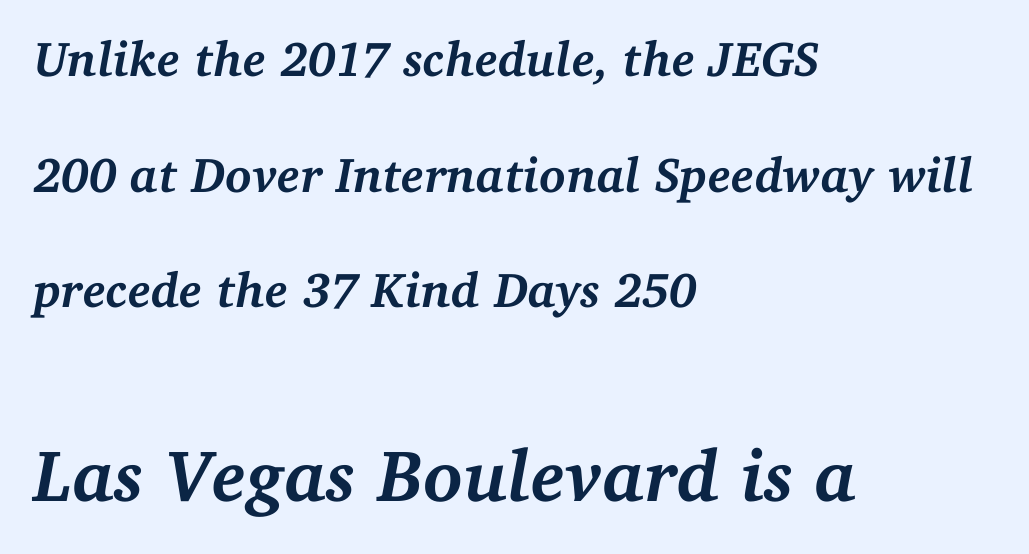
Compared with ordinary roman type, these characters are visibly tilted. Bigger letters appear in the bottom chunk; the top chunk is reduced. A great deal of white space separates one row of letters from the next. Do the characters align in a grid? No, the font is proportional. The type family on display is of the serif kind. Leftover space on each line is placed entirely after the last word.
